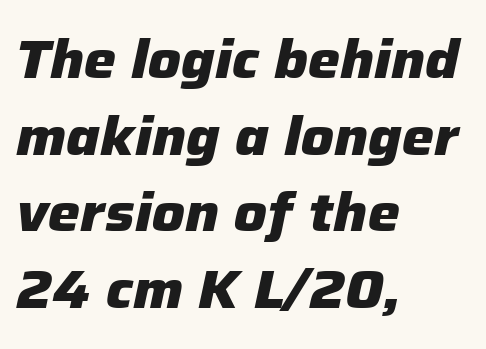
Q: Is the text bold? A: Yes.
Q: Is the text italic (slanted)? A: Yes, it leans right by about 12 degrees.
Q: Is the text underlined? A: No.
Q: How is the paragraph aligned? A: Left-aligned.
Q: Is the spacing between letters normal or unusually wide? A: Normal.
Q: Is the spacing between lines tight, normal or loose? A: Normal.
Q: Width (condensed, normal, or wide)? A: Normal.
Q: Stroke contrast? A: Low.
Q: x-height? A: Medium.
Q: Monospaced? A: No.
